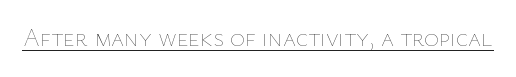
The image shows 25 px text type, upright; set normal letter spacing, underlined.
